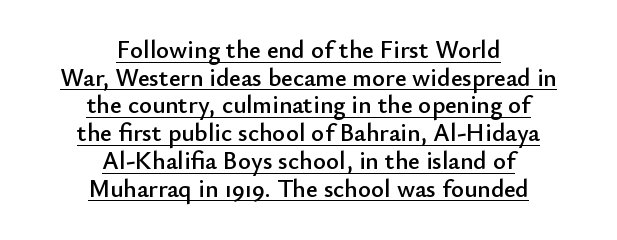
Q: Is the text italic (slanted)? A: No, it is upright.
Q: Is the text underlined? A: Yes.
Q: How is the paragraph aligned? A: Centered.
Q: Is the spacing between letters normal or unusually wide? A: Normal.
Q: Is the spacing between lines tight, normal or loose? A: Tight.
